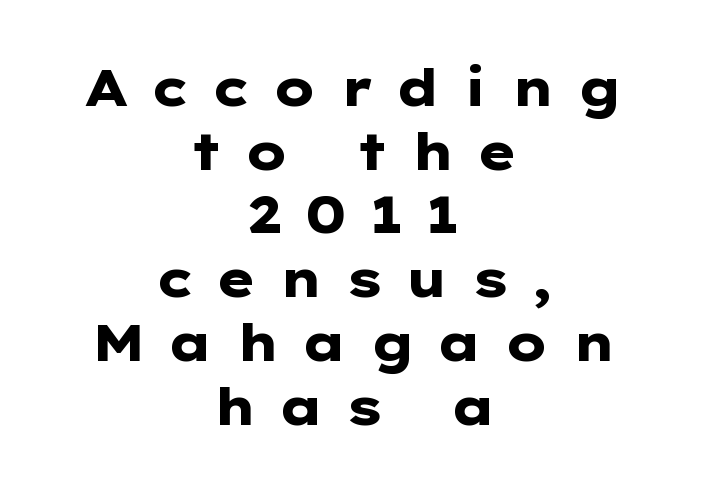
Does the copy run flush right? No — it is centered line by line. The strip under each line holds only bare page. No italicization has been applied; the sample stays upright. Honestly, the row spacing looks completely unremarkable. Proportional: the letters do not fall into vertical columns. These lines have a slow, spaced-out rhythm from letter to letter.
